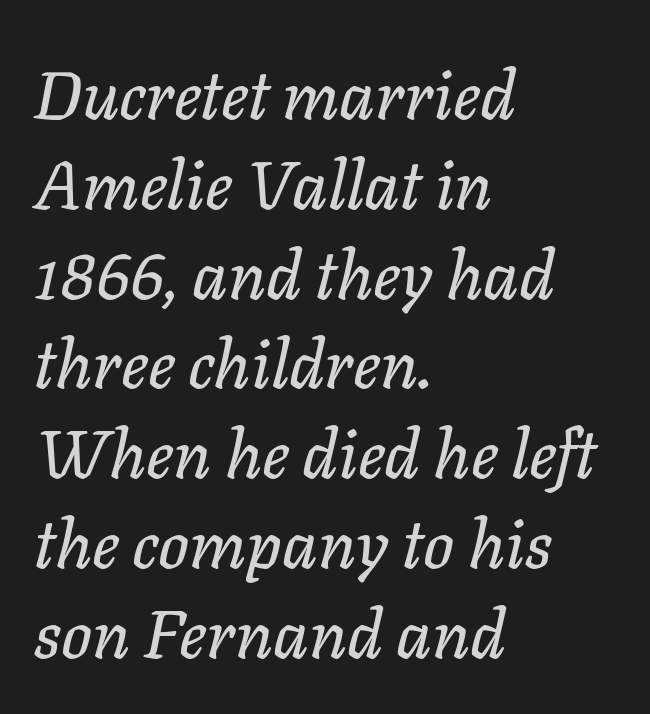
Q: Is the text italic (slanted)? A: Yes, it leans right by about 11 degrees.
Q: Is the text underlined? A: No.
Q: How is the paragraph aligned? A: Left-aligned.
Q: Is the spacing between letters normal or unusually wide? A: Normal.
Q: Is the spacing between lines tight, normal or loose? A: Normal.
Q: Width (condensed, normal, or wide)? A: Normal.
Q: Stroke contrast? A: Low.
Q: x-height? A: Medium.
Q: Monospaced? A: No.
